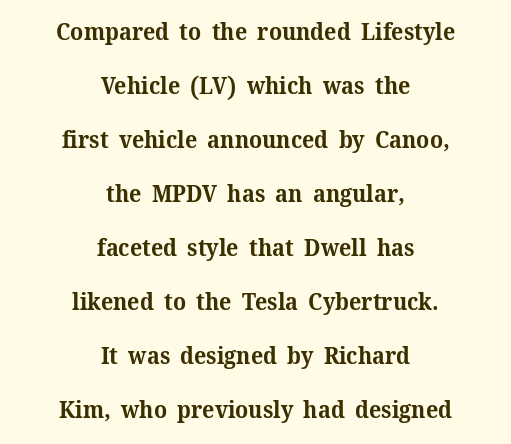
The image shows 23 px bold type, upright; set centered, loose line spacing (2.35x), normal letter spacing, not underlined.
